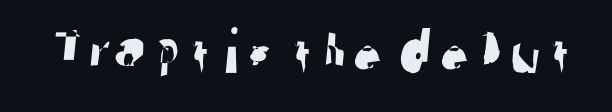
The image shows 65 px sans-serif type; set normal letter spacing, not underlined; low stroke contrast and a medium x-height.
